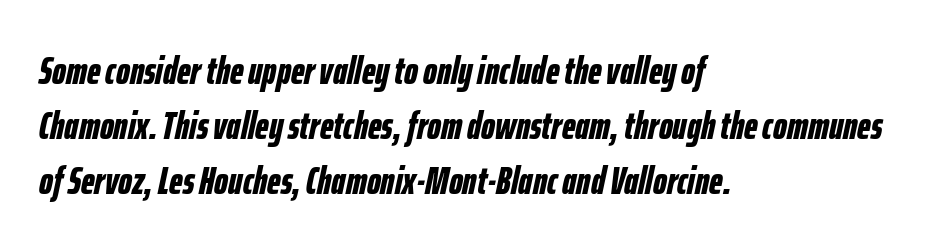
The image shows 39 px bold, condensed type, italic (leaning right); set left-aligned, normal line spacing (1.41x), normal letter spacing, not underlined; low stroke contrast and a medium x-height.
